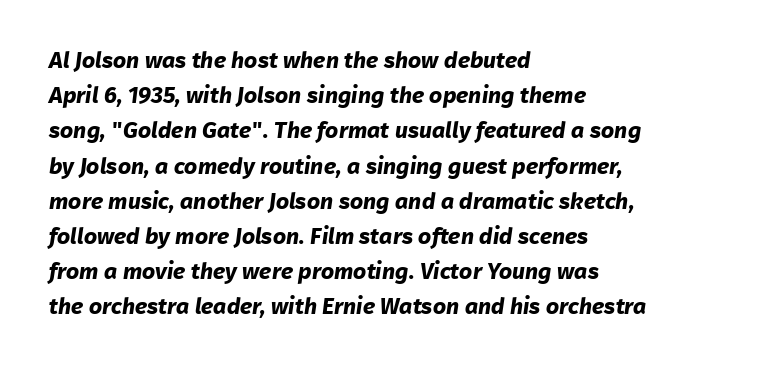
The image shows 23 px bold type; set left-aligned, normal line spacing (1.53x), normal letter spacing, not underlined.
